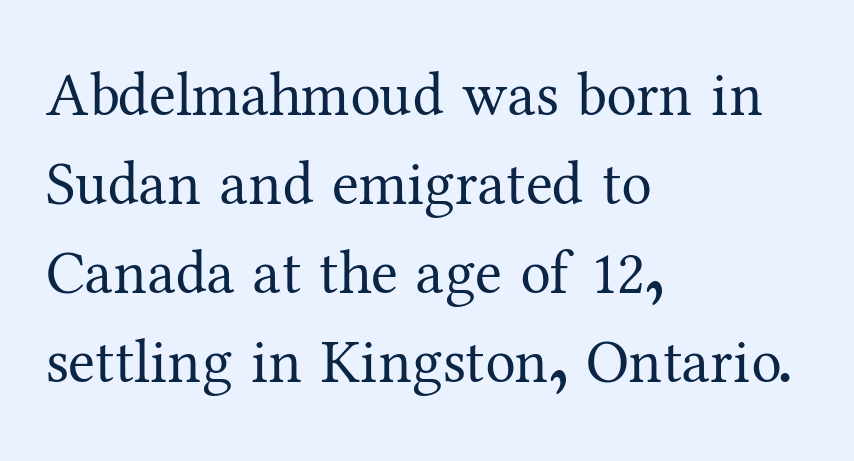
The image shows 61 px regular-weight serif type, upright; set left-aligned, normal line spacing (1.46x), normal letter spacing, not underlined; medium stroke contrast and a medium x-height.
